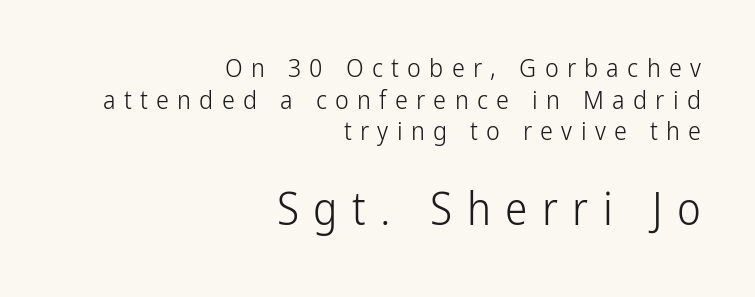
The image shows 45 px light, condensed sans-serif type, upright; set right-aligned, line spacing 1.22x, unusually wide letter spacing (+0.32 em), not underlined; the second (bottom) block is 1.73x larger; low stroke contrast and a medium x-height.
